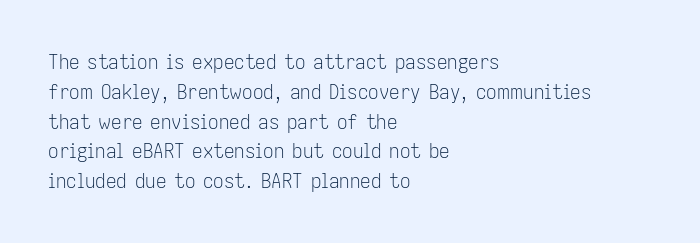
Quick note: interline space is typical. Nothing unusual about the tracking: characters are spaced as the font intends. Unmarked baselines from the first word to the last. No italicization has been applied; the sample stays upright.
